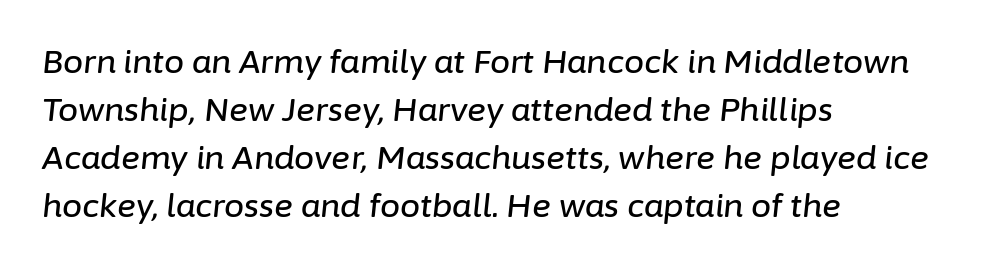
Quick note: interline space is typical. This sample uses an oblique cut, with every glyph tilted off the vertical. Tracking here is standard; glyphs follow each other at the usual distance. The words here are not underlined. The text block is weighted toward the left margin, trailing off unevenly rightward.
